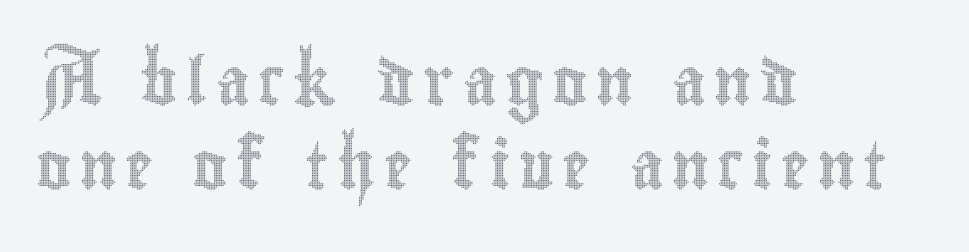
The image shows 47 px condensed type, upright; set left-aligned, line spacing 1.79x, not underlined; a small x-height.
